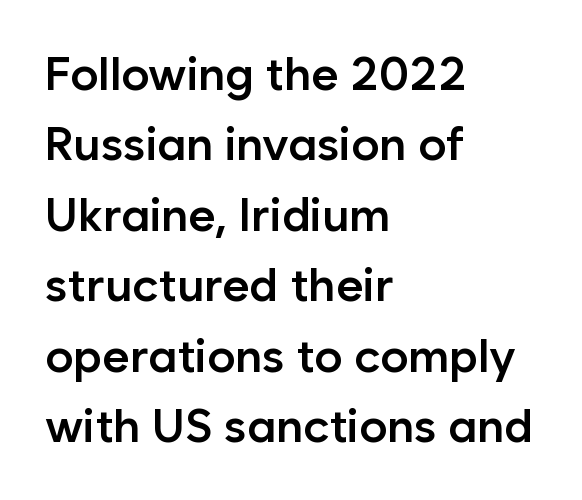
{"serif": "no", "italic": "no", "bold": "semi", "weight": "semibold", "width": "normal", "stroke_contrast": "low", "x_height": "medium", "monospaced": "no", "underline": "no", "align": "left", "line_spacing": "normal", "line_spacing_ratio": 1.5, "letter_spacing": "normal", "letter_spacing_em": 0.0, "glyph_px": 47}
